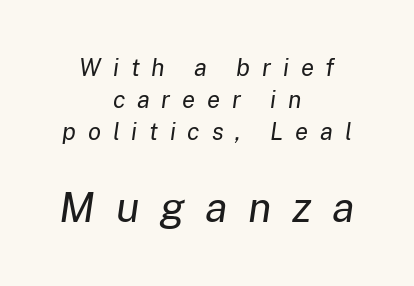
{"italic": "yes", "lean": "right", "slant_degrees": 8, "bold": "no", "weight": "regular", "width": "normal", "stroke_contrast": "low", "x_height": "medium", "monospaced": "no", "underline": "no", "align": "center", "line_spacing": "normal", "line_spacing_ratio": 1.33, "letter_spacing": "wide", "letter_spacing_em": 0.49, "larger_block": "second", "size_ratio": 1.75, "glyph_px": 42}
